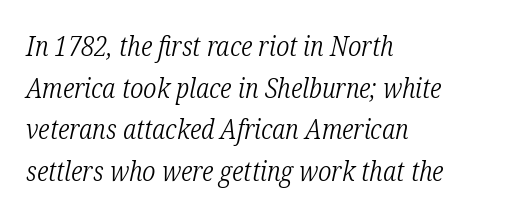
The image shows 28 px light, condensed serif type, italic (leaning right); set left-aligned, normal line spacing (1.49x), normal letter spacing, not underlined; low stroke contrast and a medium x-height.
